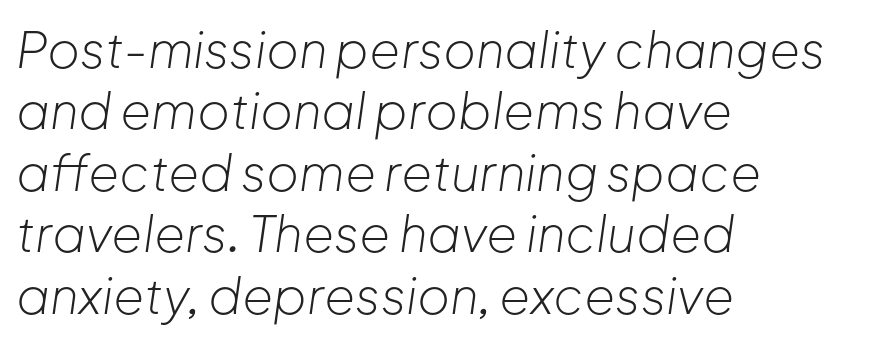
Q: Is the text bold? A: No.
Q: Is the text italic (slanted)? A: Yes, it leans right by about 8 degrees.
Q: Is the text underlined? A: No.
Q: How is the paragraph aligned? A: Left-aligned.
Q: Is the spacing between letters normal or unusually wide? A: Normal.
Q: Width (condensed, normal, or wide)? A: Normal.
Q: Stroke contrast? A: Low.
Q: x-height? A: Medium.
Q: Monospaced? A: No.
